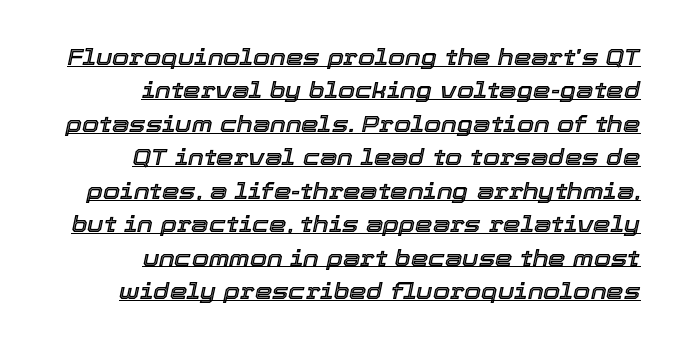
{"italic": "yes", "lean": "right", "slant_degrees": 12, "underline": "yes", "align": "right", "line_spacing": "normal", "line_spacing_ratio": 1.52, "letter_spacing": "normal", "letter_spacing_em": 0.0, "glyph_px": 22}
